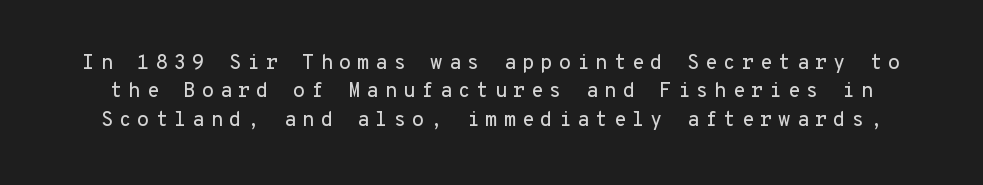
Reading down the column, the eye jumps a familiar distance to each next line. Italic? Not at all — the glyphs are vertical. Plain, unruled lines of type. Is the letter spacing exaggerated? Yes — the characters are pushed far apart.
